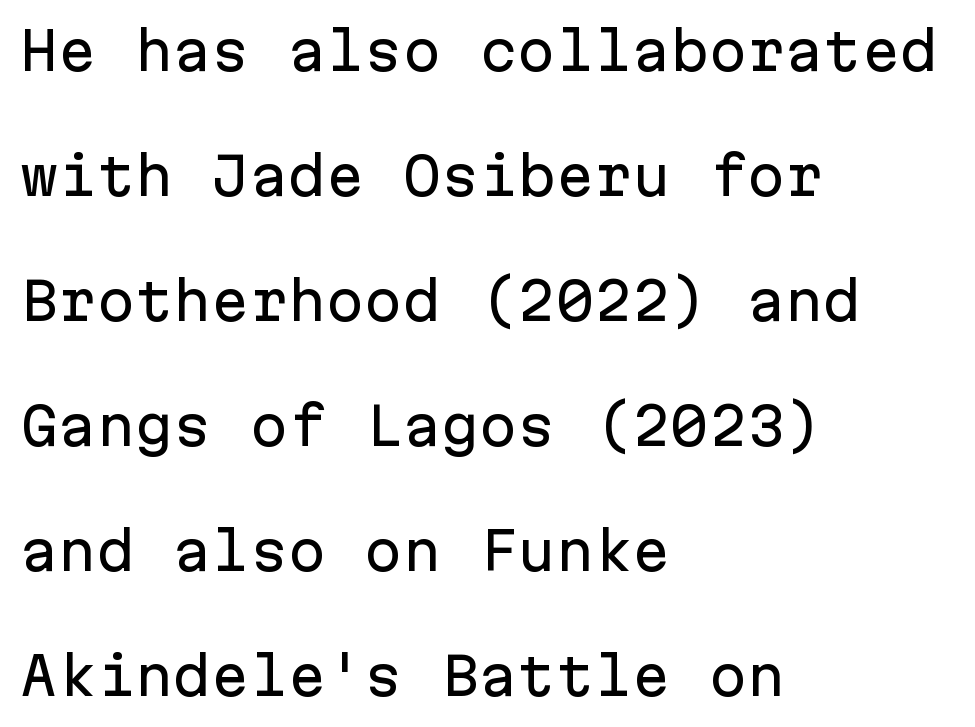
Q: Is the text italic (slanted)? A: No, it is upright.
Q: Is the typeface a serif or a sans-serif typeface? A: Sans-serif.
Q: Is the text underlined? A: No.
Q: How is the paragraph aligned? A: Left-aligned.
Q: Is the spacing between letters normal or unusually wide? A: Normal.
Q: Is the spacing between lines tight, normal or loose? A: Loose.
Q: Width (condensed, normal, or wide)? A: Normal.
Q: Stroke contrast? A: Low.
Q: x-height? A: Medium.
Q: Monospaced? A: Yes.
